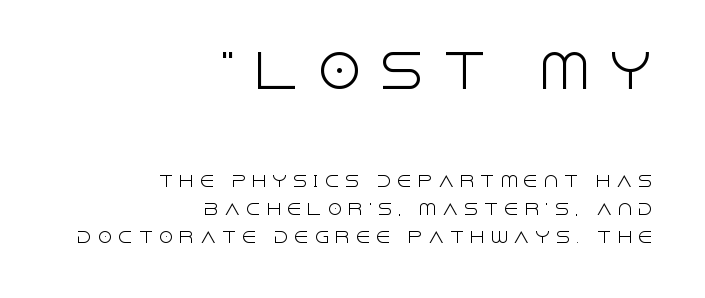
Check where the strokes stop: nothing finishes them off — pure sans. You could not count columns in this text — the font is proportionally spaced. Vertical stems look standard width or narrower in stroke. A student would notice the top passage is typeset larger than what follows. The lettering stays uniformly vertical, giving the passage a roman look. In CSS terms this would be text-align: right.
